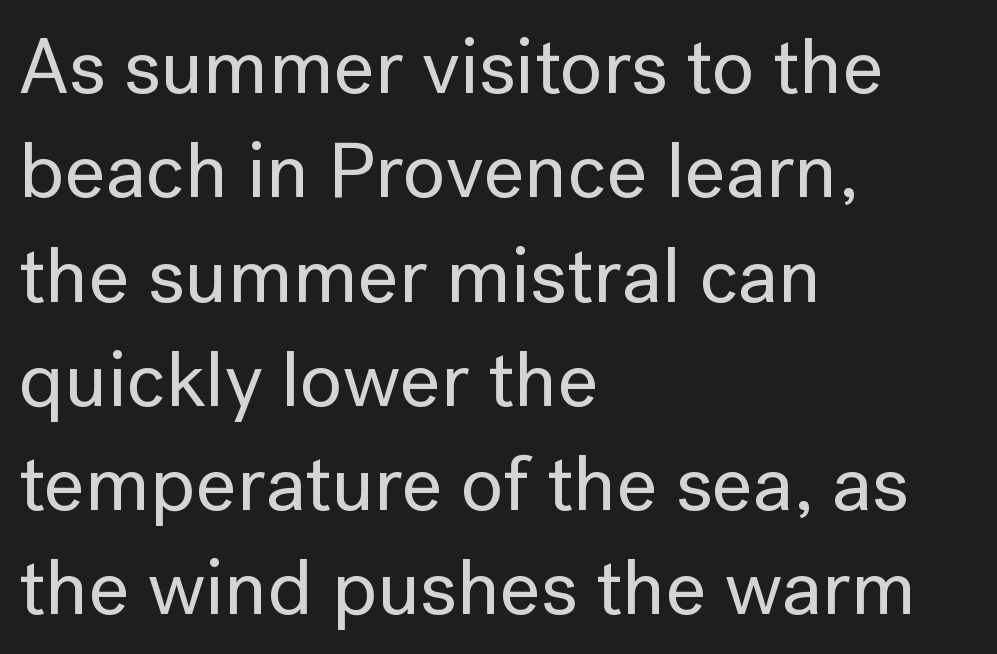
The image shows 79 px sans-serif type, upright; set left-aligned, normal line spacing (1.32x), normal letter spacing, not underlined; low stroke contrast and a medium x-height.
